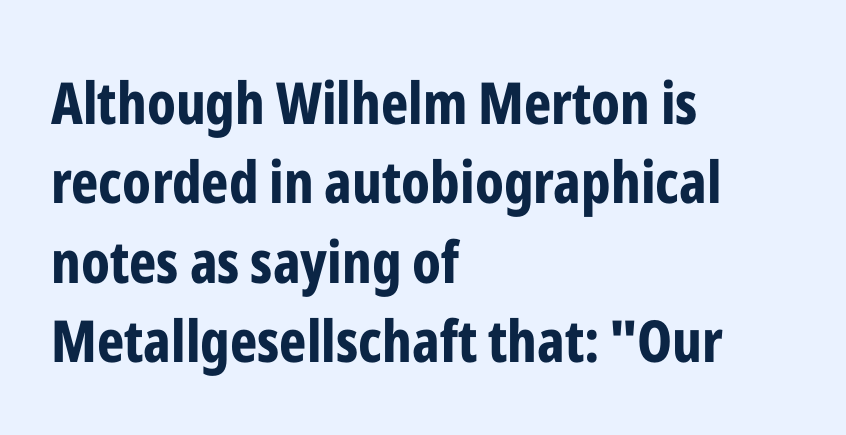
The image shows 58 px bold, condensed sans-serif type, upright; set left-aligned, normal line spacing (1.37x), normal letter spacing, not underlined; low stroke contrast and a medium x-height.
